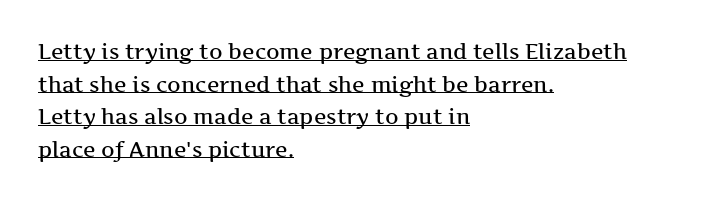
The image shows 21 px text type, upright; set left-aligned, normal line spacing (1.55x), normal letter spacing, underlined.
